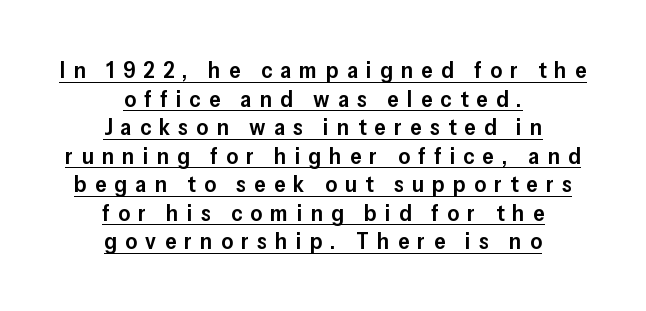
Does a line run under the words? Yes, clearly. Italic: no, the glyphs are upright roman. The letters are spread apart with noticeably loose tracking. Stems and bowls a touch heavier than normal — semibold.
